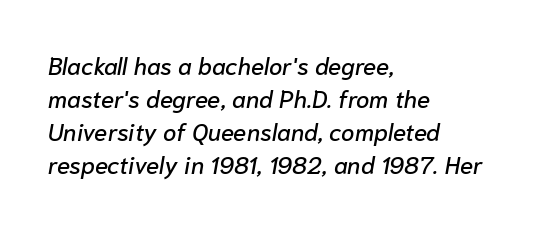
{"italic": "yes", "lean": "right", "slant_degrees": 10, "underline": "no", "align": "left", "line_spacing": "normal", "line_spacing_ratio": 1.38, "letter_spacing": "normal", "letter_spacing_em": 0.0, "glyph_px": 24}
